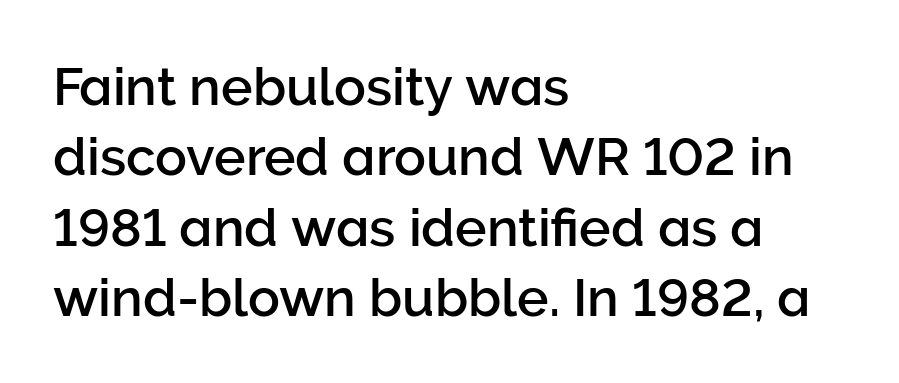
{"serif": "no", "italic": "no", "width": "normal", "stroke_contrast": "low", "x_height": "medium", "monospaced": "no", "underline": "no", "align": "left", "line_spacing": "normal", "line_spacing_ratio": 1.33, "letter_spacing": "normal", "letter_spacing_em": 0.0, "glyph_px": 53}
